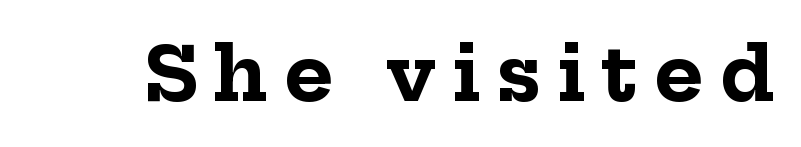
The text was rendered using a seriffed face with decorative stroke endings. Honestly, there is no underline to notice here at all. The characters look thick and weighty, a clear bold. Is there any slant? The stems are plumb. The letters advance in unequal steps, a hallmark of proportional type. Compared with typical body copy, the letter spacing here is much looser.
